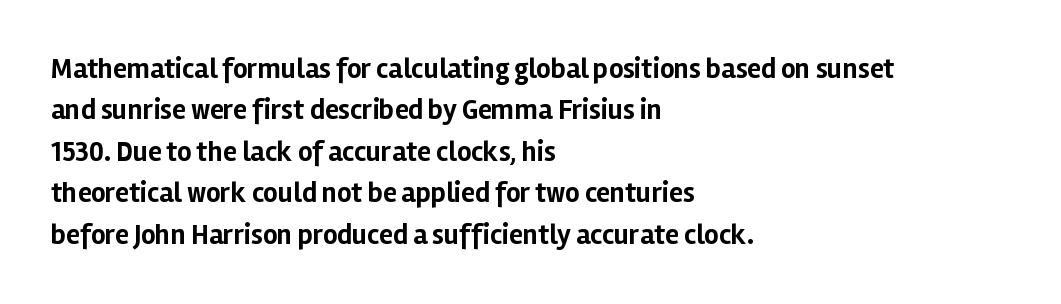
The image shows 28 px bold sans-serif type, upright; set left-aligned, normal line spacing (1.48x), normal letter spacing, not underlined; low stroke contrast and a medium x-height.
